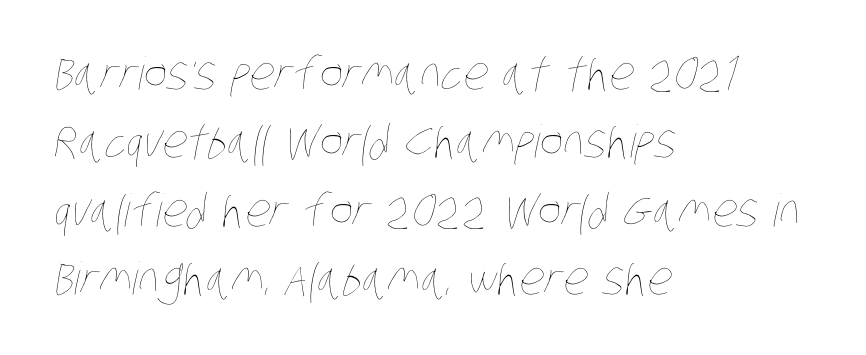
{"bold": "no", "weight": "thin", "width": "condensed", "stroke_contrast": "low", "x_height": "large", "monospaced": "no", "underline": "no", "align": "left", "line_spacing": "normal", "line_spacing_ratio": 1.52, "letter_spacing": "normal", "letter_spacing_em": 0.0, "glyph_px": 45}
